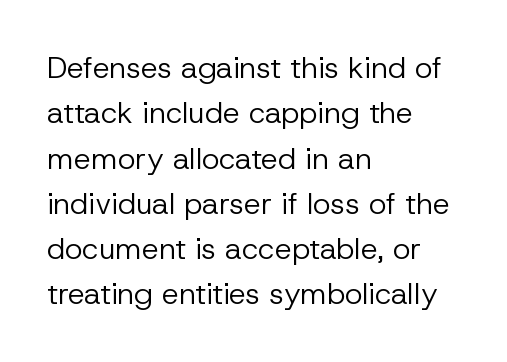
Is this a fixed-width face? No — the glyphs have proportional, varying widths. Stroke thickness stays within the range of a standard reading face or lighter. These lines are composed in type without serifs. Reading down the column, the eye jumps a familiar distance to each next line. Posture: upright roman.
